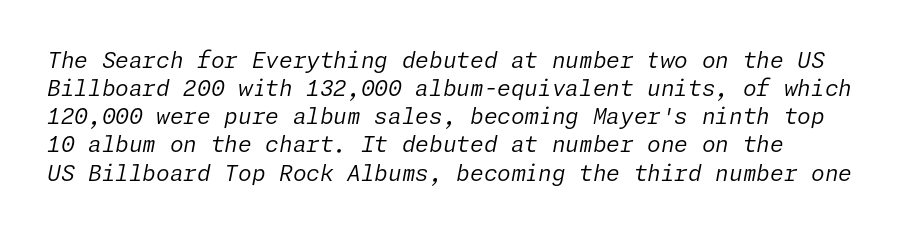
Q: Is the text bold? A: No.
Q: Is the text italic (slanted)? A: Yes, it leans right by about 11 degrees.
Q: Is the text underlined? A: No.
Q: Is the spacing between letters normal or unusually wide? A: Normal.
Q: Is the spacing between lines tight, normal or loose? A: Normal.
